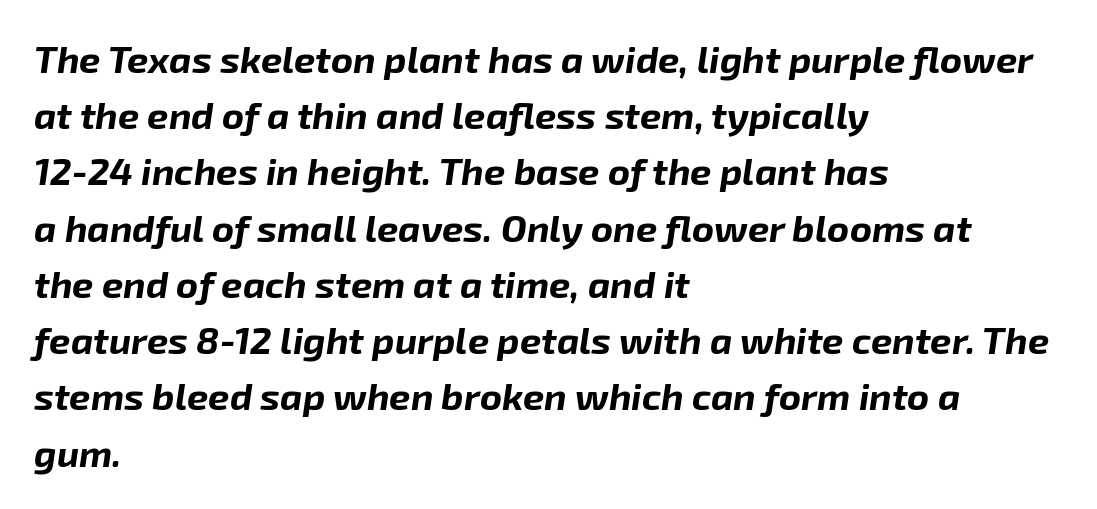
The image shows 38 px bold type, italic (leaning right); set left-aligned, normal line spacing (1.48x), normal letter spacing, not underlined; low stroke contrast and a medium x-height.
